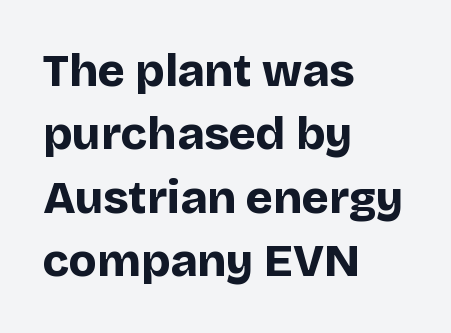
These lines are rendered in a variable-pitch font. Default kerning and tracking; the words read as compact shapes. Look at the stroke-to-counter ratio: heavy, a bold. Alignment: flush left. Style check: upright.
